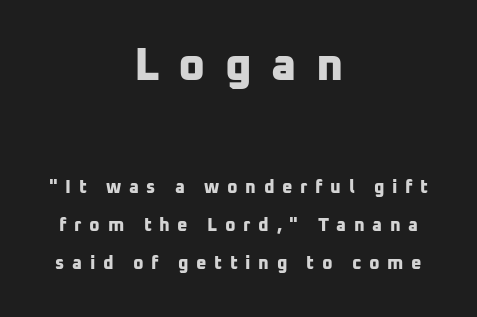
The image shows 46 px bold sans-serif type; set centered, loose line spacing (2.13x), unusually wide letter spacing (+0.42 em), not underlined; the first (top) block is 2.56x larger; low stroke contrast and a medium x-height.
